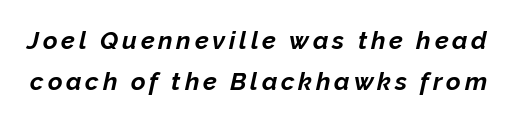
Q: Is the text bold? A: Yes.
Q: Is the text italic (slanted)? A: Yes, it leans right by about 12 degrees.
Q: Is the text underlined? A: No.
Q: Is the spacing between lines tight, normal or loose? A: Normal.
